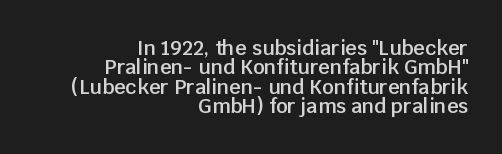
Q: Is the text bold? A: Semi-bold.
Q: Is the text italic (slanted)? A: No, it is upright.
Q: Is the text underlined? A: No.
Q: How is the paragraph aligned? A: Right-aligned.
Q: Is the spacing between letters normal or unusually wide? A: Normal.
Q: Is the spacing between lines tight, normal or loose? A: Tight.
